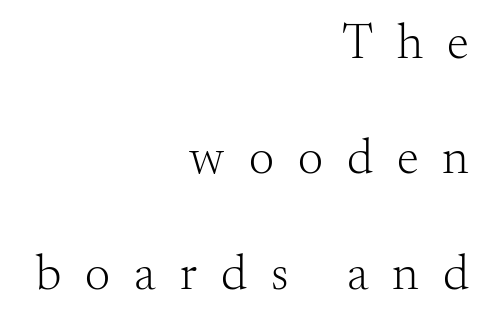
Posture: upright roman. Is there much room between lines? Yes — plenty of vertical air separates them. Note the varied advance widths — an 'i' is clearly narrower than an 'm'. In terms of letterform style, serifs are clearly present. The letters look calm and open, with moderate or lighter stems.
